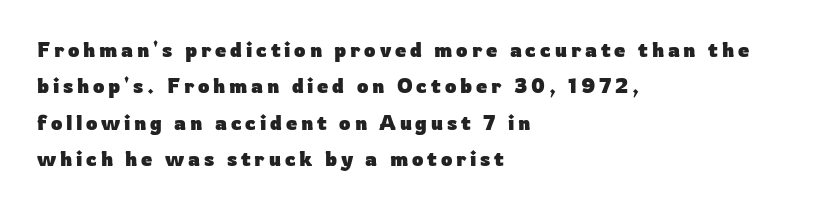
Check the space under the baseline: it is left empty. Set as a true bold cut, around the 700 mark. Style check: upright. These lines stack with their left ends in a neat column.
